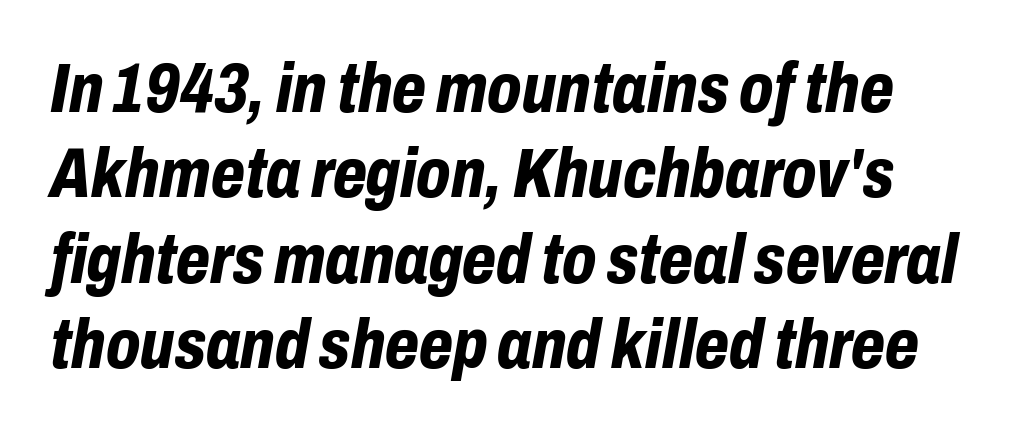
Is the type slanted? Yes — the strokes lean at a clear angle. I'd describe the lettering as bold — thick and assertive. Look at the tracking — it's just the regular setting, nothing added. Do the characters align in a grid? No, the font is proportional.
